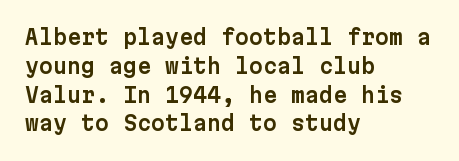
Q: Is the text italic (slanted)? A: No, it is upright.
Q: Is the text underlined? A: No.
Q: How is the paragraph aligned? A: Left-aligned.
Q: Is the spacing between letters normal or unusually wide? A: Normal.
Q: Is the spacing between lines tight, normal or loose? A: Normal.
